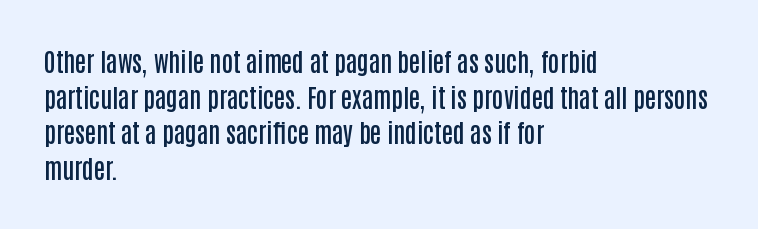
{"italic": "no", "bold": "semi", "underline": "no", "align": "left", "line_spacing": "normal", "line_spacing_ratio": 1.43, "letter_spacing": "normal", "letter_spacing_em": 0.0, "glyph_px": 25}
